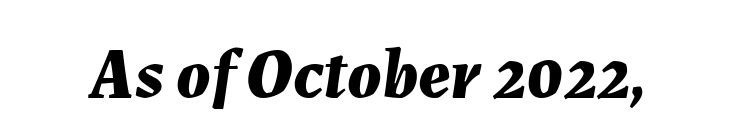
{"italic": "yes", "lean": "right", "slant_degrees": 7, "bold": "yes", "weight": "bold", "width": "normal", "stroke_contrast": "medium", "x_height": "medium", "monospaced": "no", "underline": "no", "letter_spacing": "normal", "letter_spacing_em": 0.0, "glyph_px": 71}
